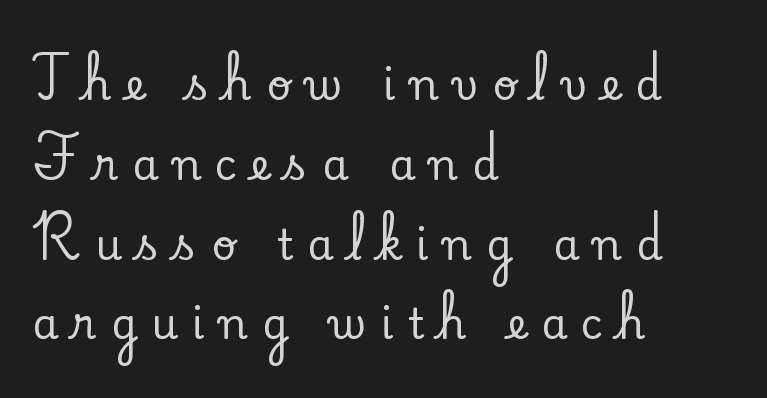
{"serif": "yes", "italic": "no", "width": "normal", "stroke_contrast": "low", "x_height": "small", "monospaced": "no", "underline": "no", "align": "left", "line_spacing": "loose", "line_spacing_ratio": 1.9, "letter_spacing": "wide", "letter_spacing_em": 0.34, "glyph_px": 42}
